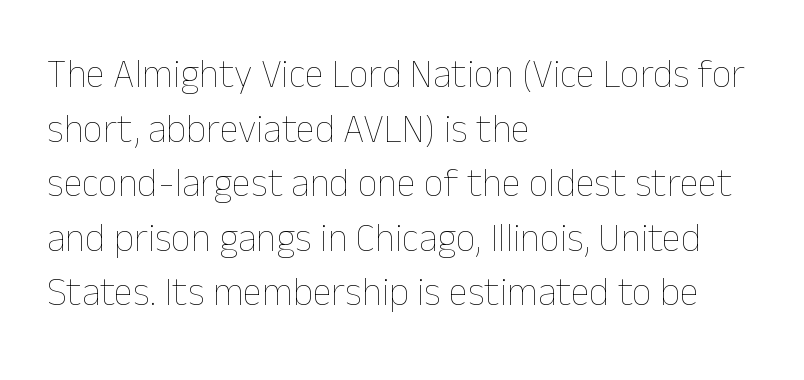
{"italic": "no", "bold": "no", "weight": "thin", "width": "normal", "stroke_contrast": "low", "x_height": "medium", "monospaced": "no", "underline": "no", "align": "left", "line_spacing": "normal", "line_spacing_ratio": 1.4, "letter_spacing": "normal", "letter_spacing_em": 0.0, "glyph_px": 39}
